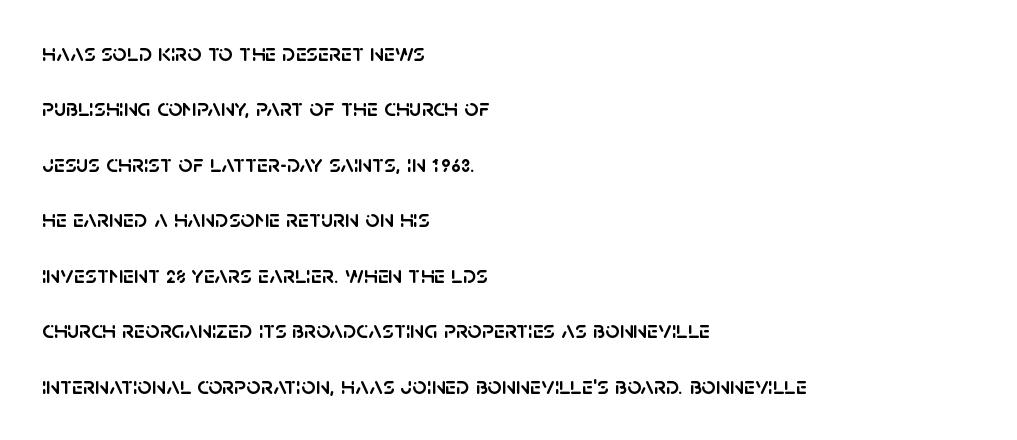
{"italic": "no", "underline": "no", "align": "left", "line_spacing": "loose", "line_spacing_ratio": 2.22, "letter_spacing": "normal", "letter_spacing_em": 0.0, "glyph_px": 25}
